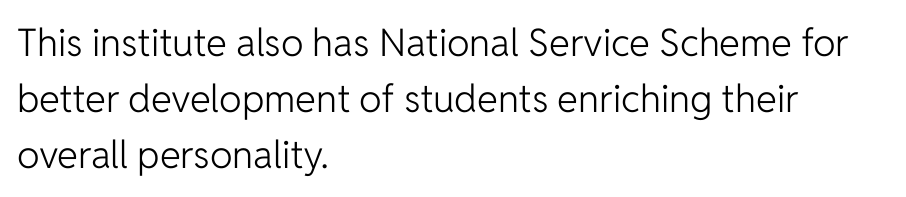
Q: Is the text bold? A: No.
Q: Is the text italic (slanted)? A: No, it is upright.
Q: Is the typeface a serif or a sans-serif typeface? A: Sans-serif.
Q: Is the text underlined? A: No.
Q: How is the paragraph aligned? A: Left-aligned.
Q: Is the spacing between letters normal or unusually wide? A: Normal.
Q: Is the spacing between lines tight, normal or loose? A: Normal.
Q: Width (condensed, normal, or wide)? A: Normal.
Q: Stroke contrast? A: Low.
Q: x-height? A: Medium.
Q: Monospaced? A: No.
